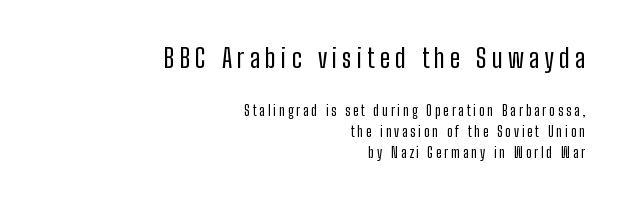
The image shows 26 px text type, upright; set right-aligned, normal line spacing (1.51x), unusually wide letter spacing (+0.2 em), not underlined; the first (top) block is 1.86x larger.
